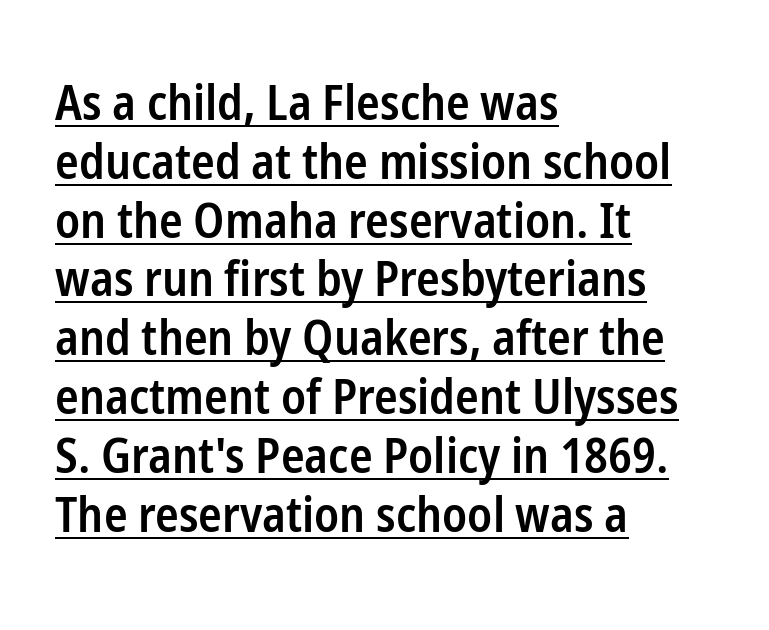
The image shows 49 px semibold, condensed sans-serif type, upright; set left-aligned, line spacing 1.2x, normal letter spacing, underlined; low stroke contrast and a medium x-height.
